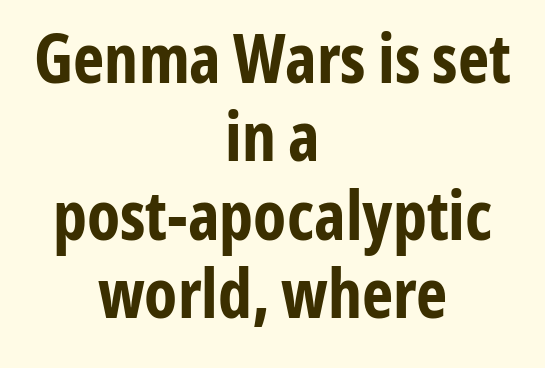
Q: Is the text bold? A: Yes.
Q: Is the text italic (slanted)? A: No, it is upright.
Q: Is the typeface a serif or a sans-serif typeface? A: Sans-serif.
Q: Is the text underlined? A: No.
Q: How is the paragraph aligned? A: Centered.
Q: Is the spacing between letters normal or unusually wide? A: Normal.
Q: Width (condensed, normal, or wide)? A: Condensed.
Q: Stroke contrast? A: Low.
Q: x-height? A: Medium.
Q: Monospaced? A: No.
